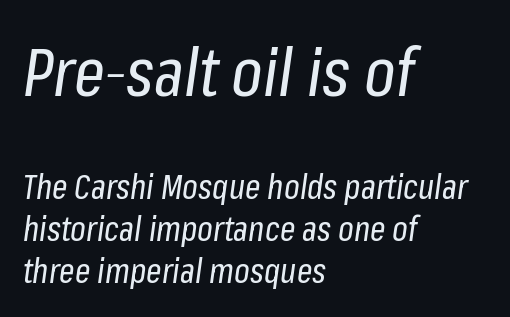
The image shows 68 px regular-weight, condensed type, italic (leaning right); set left-aligned, line spacing 1.24x, normal letter spacing, not underlined; the first (top) block is 2.0x larger; low stroke contrast and a medium x-height.
